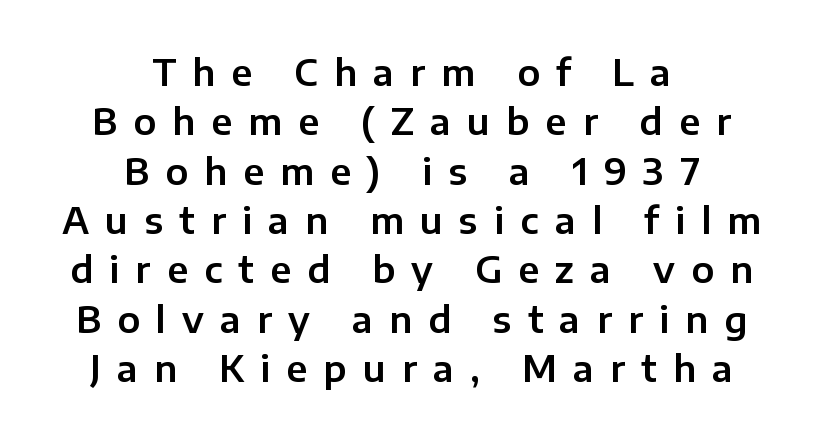
Letters rest on an invisible, unmarked baseline. Casual observation: everything's sitting right in the middle. Characters follow at a spacing far wider than the type designer built in. Vertical spacing — default.
